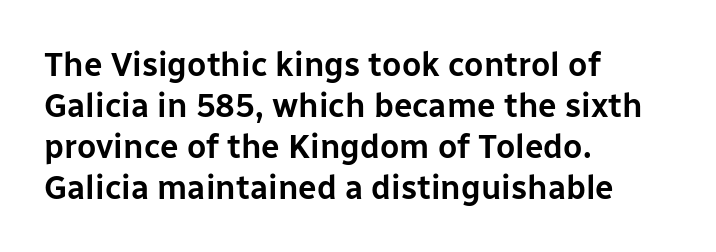
{"serif": "no", "italic": "no", "width": "normal", "stroke_contrast": "low", "x_height": "medium", "monospaced": "no", "underline": "no", "align": "left", "line_spacing_ratio": 1.24, "letter_spacing": "normal", "letter_spacing_em": 0.0, "glyph_px": 33}
